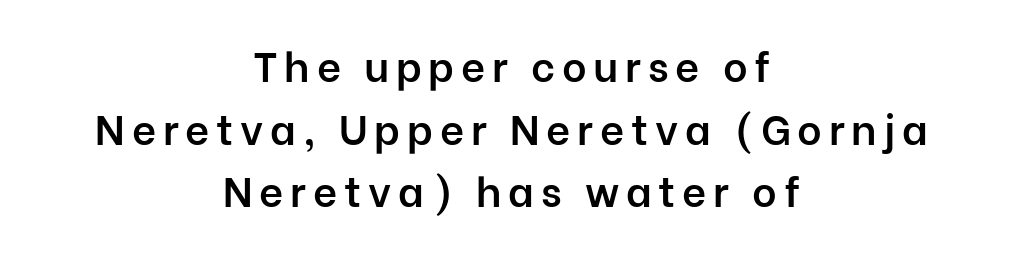
The image shows 42 px semibold sans-serif type, upright; set centered, normal line spacing (1.49x), not underlined; low stroke contrast and a medium x-height.
